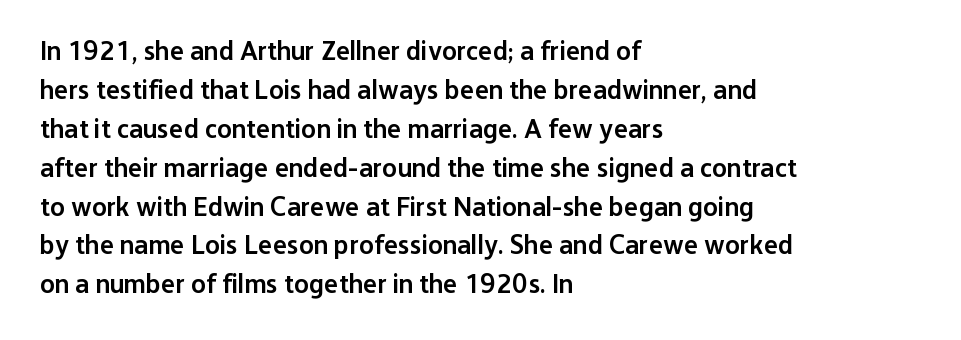
Q: Is the text bold? A: Semi-bold.
Q: Is the text italic (slanted)? A: No, it is upright.
Q: Is the text underlined? A: No.
Q: How is the paragraph aligned? A: Left-aligned.
Q: Is the spacing between letters normal or unusually wide? A: Normal.
Q: Is the spacing between lines tight, normal or loose? A: Normal.
